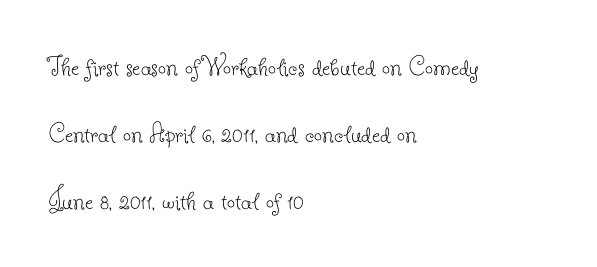
The image shows 29 px thin serif type, upright; set left-aligned, loose line spacing (2.31x), normal letter spacing, not underlined; low stroke contrast and a small x-height.
